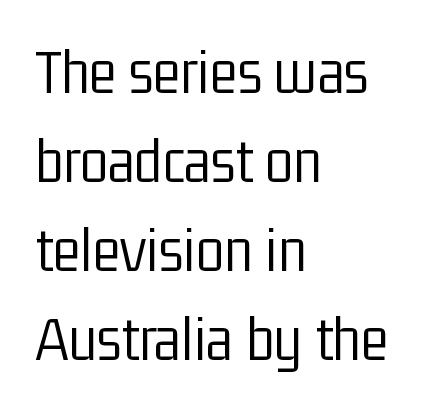
{"serif": "no", "italic": "no", "bold": "no", "weight": "light", "width": "condensed", "stroke_contrast": "low", "x_height": "medium", "monospaced": "no", "underline": "no", "align": "left", "line_spacing": "normal", "line_spacing_ratio": 1.37, "letter_spacing": "normal", "letter_spacing_em": 0.0, "glyph_px": 65}
